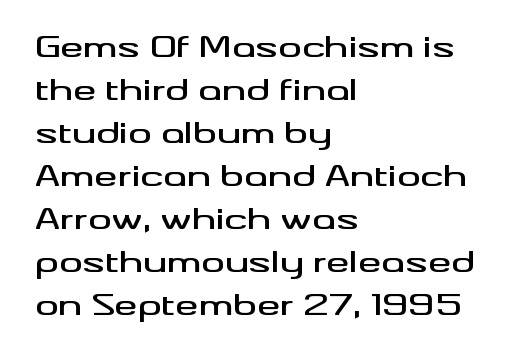
{"serif": "no", "italic": "no", "width": "wide", "stroke_contrast": "medium", "x_height": "small", "monospaced": "no", "underline": "no", "align": "left", "line_spacing": "normal", "line_spacing_ratio": 1.48, "letter_spacing": "normal", "letter_spacing_em": 0.0, "glyph_px": 29}
